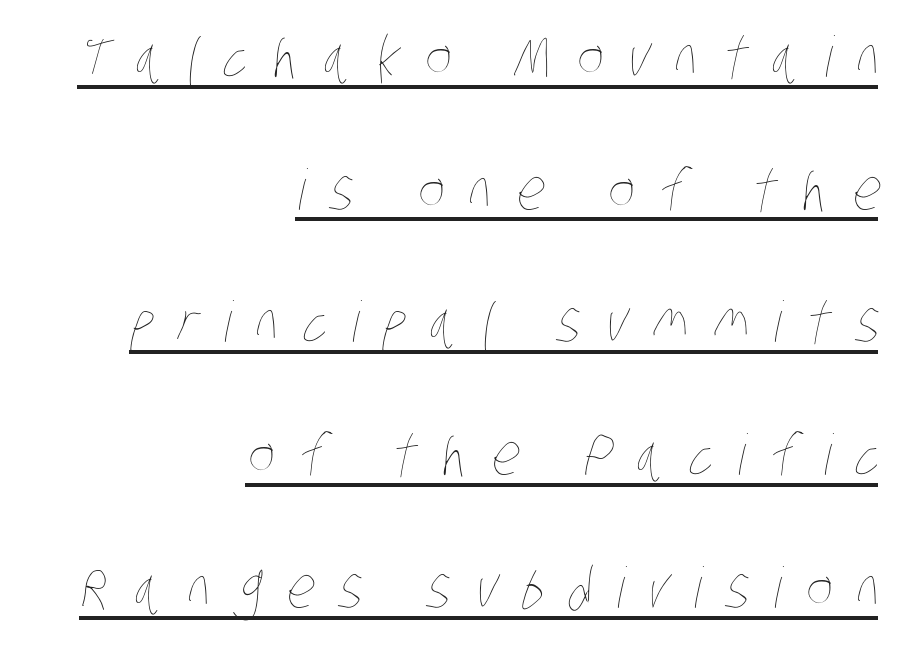
The image shows 56 px thin, condensed type; set right-aligned, loose line spacing (2.37x), unusually wide letter spacing (+0.44 em), underlined; low stroke contrast and a large x-height.
